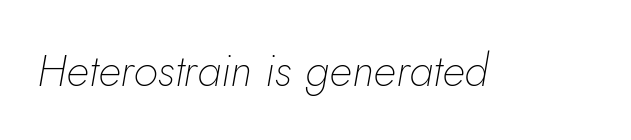
The zone under the glyphs is completely vacant. The letters advance in unequal steps, a hallmark of proportional type. Italic? Definitely — the glyphs are oblique. The passage shown is not bold in any degree.
